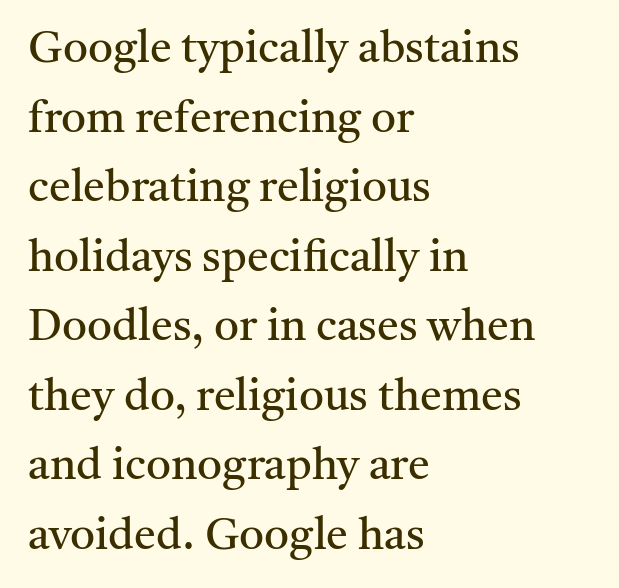
The image shows 44 px regular-weight serif type, upright; set left-aligned, normal line spacing (1.58x), normal letter spacing, not underlined; medium stroke contrast and a medium x-height.
